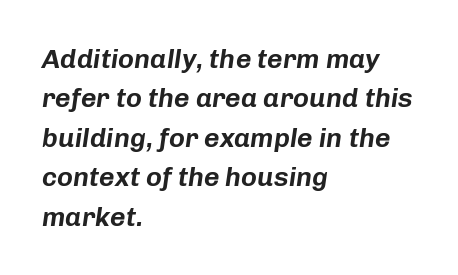
The lines in this sample share a left origin and differ only in where they stop. This block has exactly the height ordinary leading produces. Nobody touched the tracking dial on this one. Only glyphs here, with clear space below each row.
